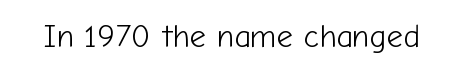
Q: Is the text bold? A: No.
Q: Is the text italic (slanted)? A: No, it is upright.
Q: Is the typeface a serif or a sans-serif typeface? A: Sans-serif.
Q: Is the text underlined? A: No.
Q: Is the spacing between letters normal or unusually wide? A: Normal.
Q: Width (condensed, normal, or wide)? A: Normal.
Q: Stroke contrast? A: Low.
Q: x-height? A: Medium.
Q: Monospaced? A: No.
